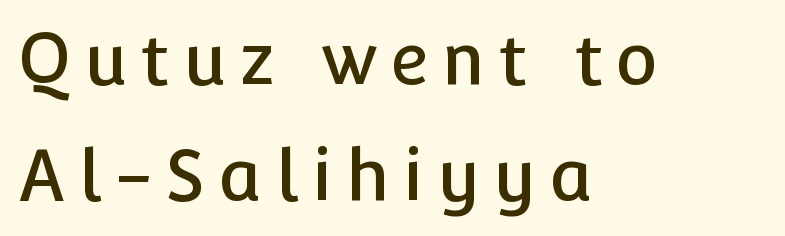
Type without underlining. The letters stand upright; this is a roman face. The text was rendered using a sans face with plain stroke endings. Proportional: the letters do not fall into vertical columns. Caption: multi-line text, flush left, ragged right. Summary of vertical rhythm: regular, with standard interline spacing.
